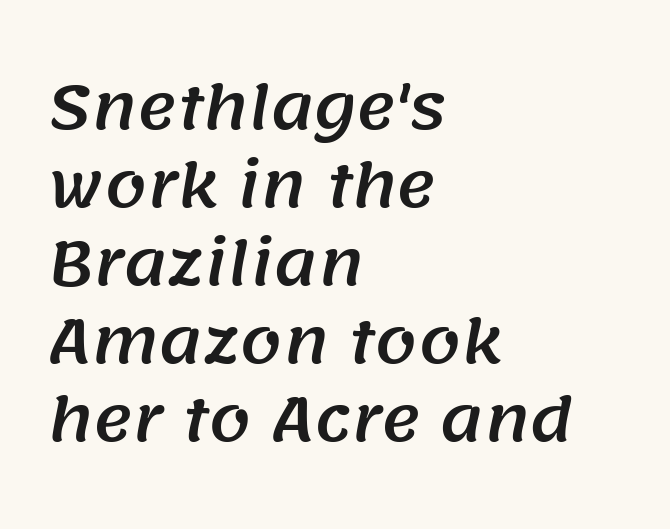
The rag falls on the right side of this text block. Characters follow at the spacing the type designer built in. Plain, unruled lines of type. Proportional: the letters do not fall into vertical columns. Students, observe: this is what conventionally led text looks like. Note: no serifs on the glyphs.
